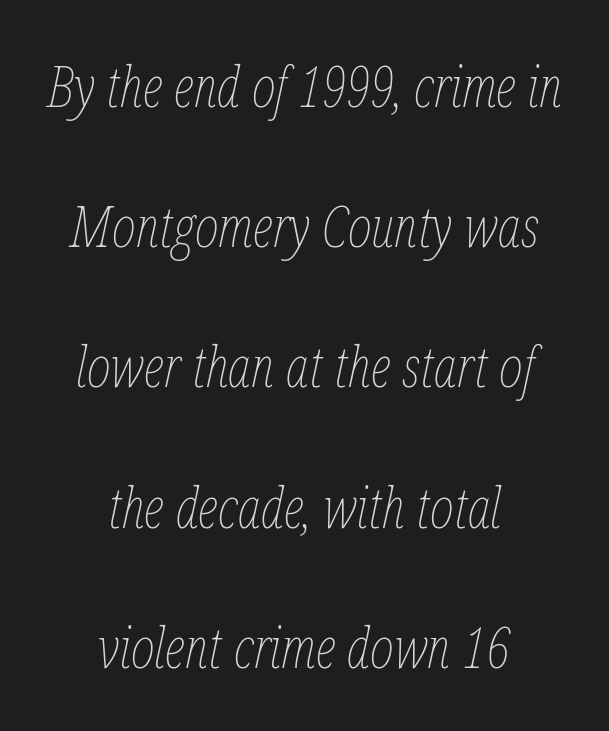
The image shows 57 px thin, condensed type, italic (leaning right); set centered, loose line spacing (2.46x), normal letter spacing, not underlined; low stroke contrast and a medium x-height.
